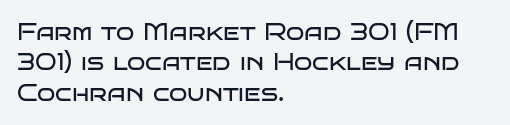
The type sits square on the baseline with zero lean. Only glyphs here, with clear space below each row. This sample is left-justified, so line endings fall wherever the words run out. Nothing unusual about the tracking: characters are spaced as the font intends. No extra ink here — the face is not bold.
